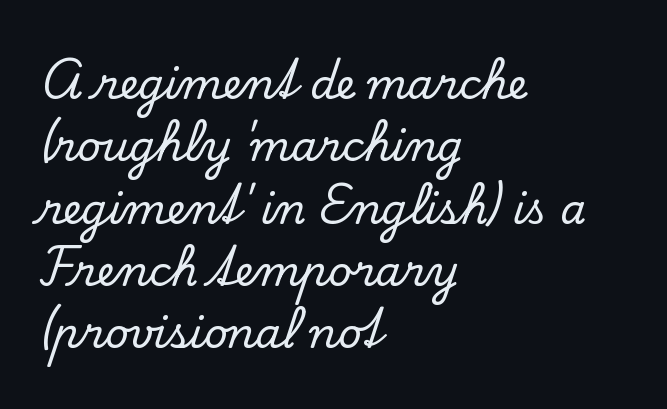
{"serif": "yes", "width": "normal", "stroke_contrast": "low", "x_height": "small", "monospaced": "no", "underline": "no", "align": "left", "line_spacing": "normal", "line_spacing_ratio": 1.52, "letter_spacing": "normal", "letter_spacing_em": 0.0, "glyph_px": 41}
